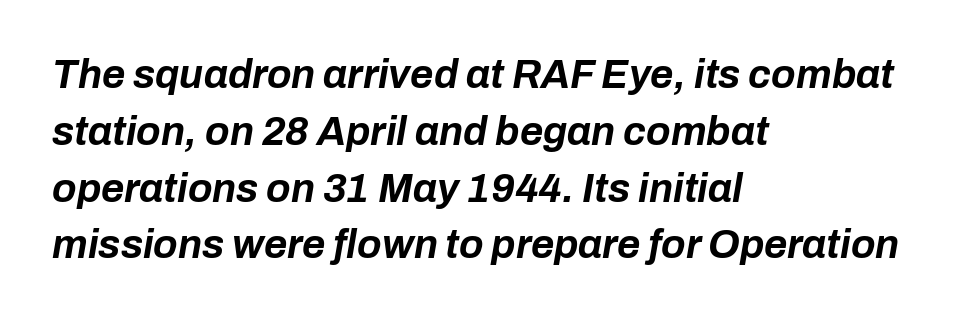
Q: Is the text bold? A: Yes.
Q: Is the text italic (slanted)? A: Yes, it leans right by about 10 degrees.
Q: Is the text underlined? A: No.
Q: How is the paragraph aligned? A: Left-aligned.
Q: Is the spacing between letters normal or unusually wide? A: Normal.
Q: Is the spacing between lines tight, normal or loose? A: Normal.
Q: Width (condensed, normal, or wide)? A: Normal.
Q: Stroke contrast? A: Low.
Q: x-height? A: Medium.
Q: Monospaced? A: No.
